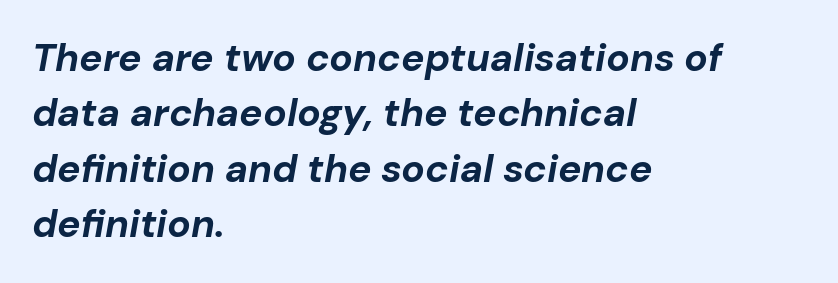
Q: Is the text bold? A: Yes.
Q: Is the text italic (slanted)? A: Yes, it leans right by about 10 degrees.
Q: Is the text underlined? A: No.
Q: How is the paragraph aligned? A: Left-aligned.
Q: Is the spacing between letters normal or unusually wide? A: Normal.
Q: Is the spacing between lines tight, normal or loose? A: Normal.
Q: Width (condensed, normal, or wide)? A: Normal.
Q: Stroke contrast? A: Low.
Q: x-height? A: Medium.
Q: Monospaced? A: No.
